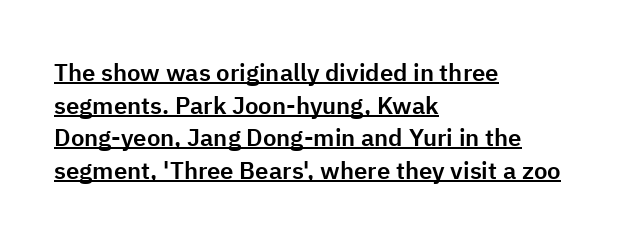
The image shows 24 px text type, upright; set left-aligned, normal line spacing (1.36x), normal letter spacing, underlined.
